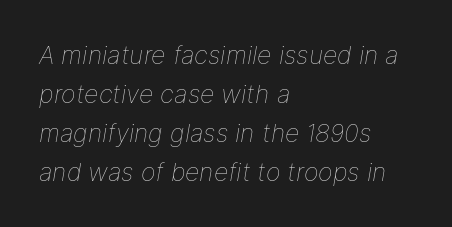
The characters are drawn with everyday or finer stroke widths. Observe the ordinary spacing: letters are neighbours, not strangers. Caption: multi-line text, flush left, ragged right. Honestly, there is no underline to notice here at all. Every character sits at an angle, as italics do. The rows are spaced the way most documents space them.
